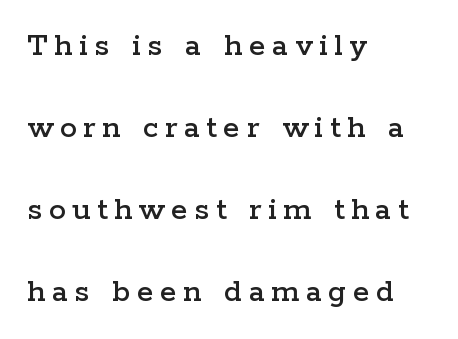
Horizontal alignment here is leftward, the default for most running prose. Only glyphs here, with clear space below each row. The vertical gap from one line to the next is large. These lines were composed using upright roman letters.
